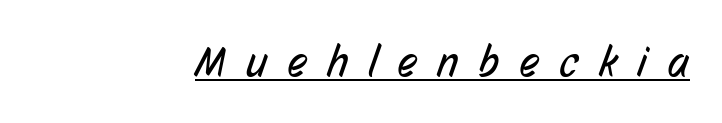
Q: Is the text bold? A: No.
Q: Is the typeface a serif or a sans-serif typeface? A: Sans-serif.
Q: Is the text underlined? A: Yes.
Q: Is the spacing between letters normal or unusually wide? A: Unusually wide.
Q: Width (condensed, normal, or wide)? A: Condensed.
Q: Stroke contrast? A: Low.
Q: x-height? A: Medium.
Q: Monospaced? A: No.
